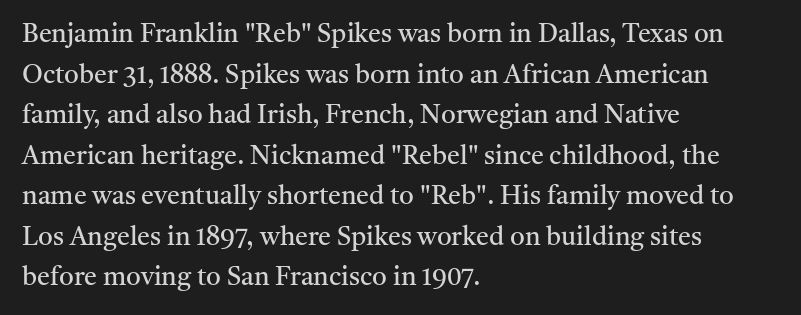
{"italic": "no", "bold": "no", "underline": "no", "align": "left", "line_spacing": "normal", "line_spacing_ratio": 1.56, "letter_spacing": "normal", "letter_spacing_em": 0.0, "glyph_px": 26}
